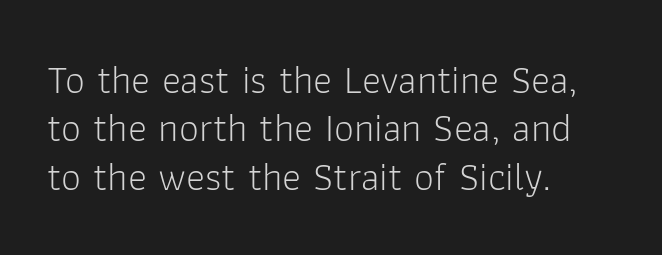
{"serif": "no", "italic": "no", "bold": "no", "weight": "light", "width": "normal", "stroke_contrast": "low", "x_height": "medium", "monospaced": "no", "underline": "no", "align": "left", "line_spacing_ratio": 1.21, "letter_spacing": "normal", "letter_spacing_em": 0.0, "glyph_px": 40}
